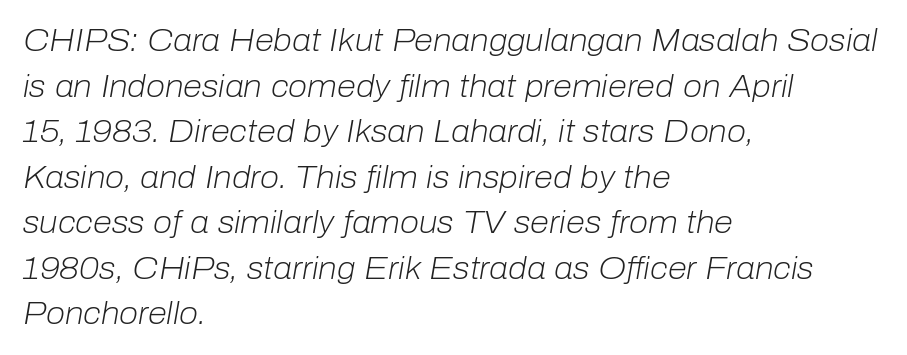
Q: Is the text bold? A: No.
Q: Is the text italic (slanted)? A: Yes, it leans right by about 10 degrees.
Q: Is the text underlined? A: No.
Q: How is the paragraph aligned? A: Left-aligned.
Q: Is the spacing between letters normal or unusually wide? A: Normal.
Q: Is the spacing between lines tight, normal or loose? A: Normal.
Q: Width (condensed, normal, or wide)? A: Normal.
Q: Stroke contrast? A: Low.
Q: x-height? A: Medium.
Q: Monospaced? A: No.
